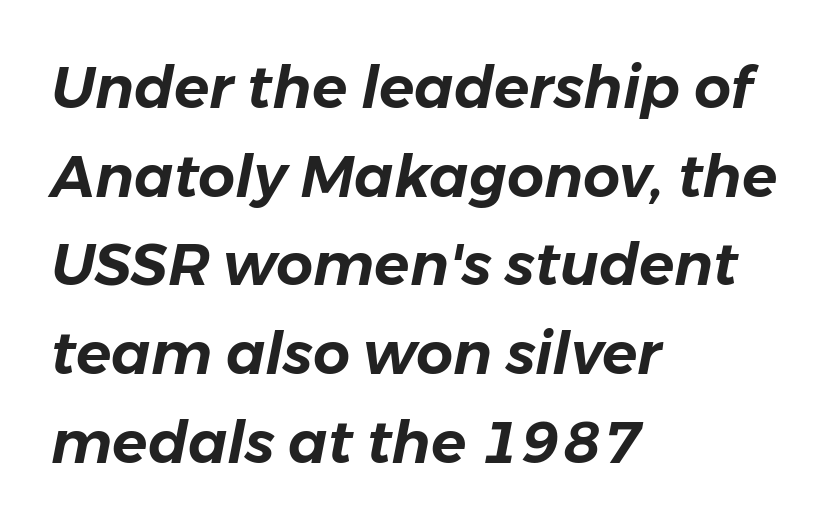
{"italic": "yes", "lean": "right", "slant_degrees": 11, "width": "normal", "stroke_contrast": "low", "x_height": "medium", "monospaced": "no", "underline": "no", "align": "left", "line_spacing": "normal", "line_spacing_ratio": 1.53, "letter_spacing": "normal", "letter_spacing_em": 0.0, "glyph_px": 58}
